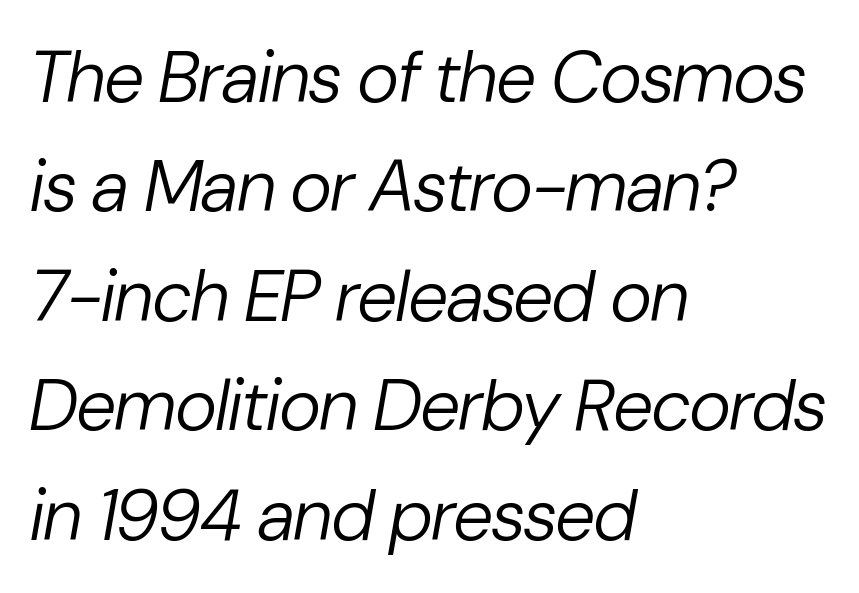
{"italic": "yes", "lean": "right", "slant_degrees": 10, "bold": "no", "weight": "regular", "width": "normal", "stroke_contrast": "low", "x_height": "medium", "monospaced": "no", "underline": "no", "align": "left", "line_spacing": "normal", "line_spacing_ratio": 1.52, "letter_spacing": "normal", "letter_spacing_em": 0.0, "glyph_px": 72}
